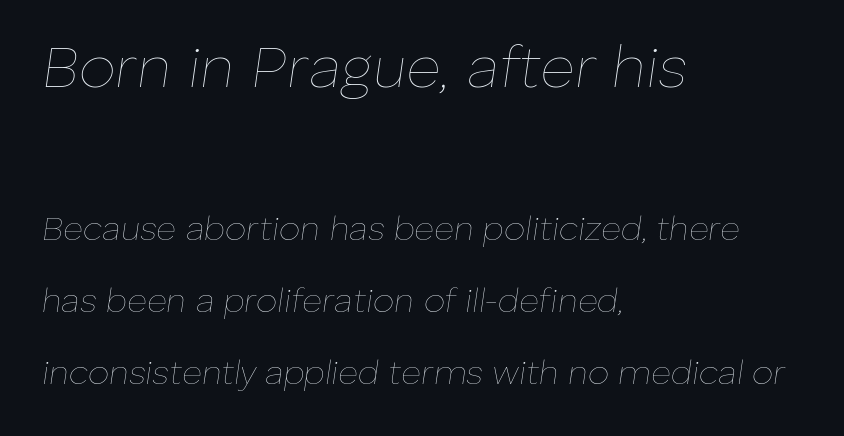
Q: Is the text bold? A: No.
Q: Is the text italic (slanted)? A: Yes, it leans right by about 8 degrees.
Q: Is the text underlined? A: No.
Q: How is the paragraph aligned? A: Left-aligned.
Q: Is the spacing between letters normal or unusually wide? A: Normal.
Q: Is the spacing between lines tight, normal or loose? A: Loose.
Q: Which block of text is set in a larger size, the first (top) or the second (bottom)? A: The first (top) one.
Q: Width (condensed, normal, or wide)? A: Normal.
Q: Stroke contrast? A: Low.
Q: x-height? A: Medium.
Q: Monospaced? A: No.
